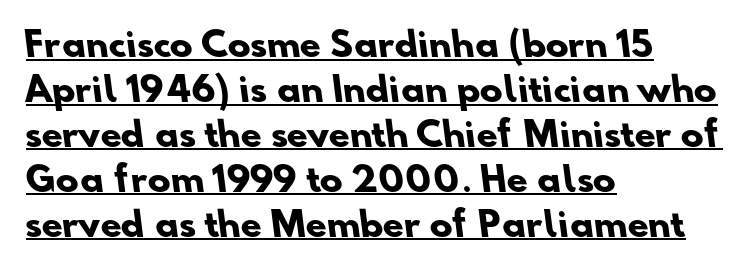
Q: Is the text bold? A: Yes.
Q: Is the typeface a serif or a sans-serif typeface? A: Sans-serif.
Q: Is the text underlined? A: Yes.
Q: How is the paragraph aligned? A: Left-aligned.
Q: Is the spacing between letters normal or unusually wide? A: Normal.
Q: Is the spacing between lines tight, normal or loose? A: Normal.
Q: Width (condensed, normal, or wide)? A: Normal.
Q: Stroke contrast? A: Low.
Q: x-height? A: Small.
Q: Monospaced? A: No.
